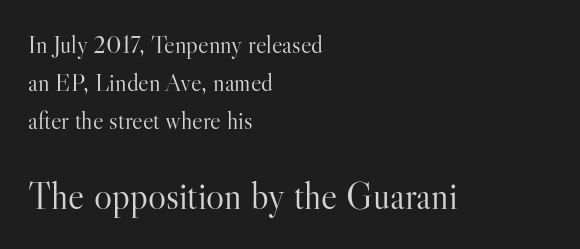
{"serif": "yes", "italic": "no", "bold": "no", "weight": "light", "width": "normal", "stroke_contrast": "high", "x_height": "small", "monospaced": "no", "underline": "no", "align": "left", "line_spacing": "normal", "line_spacing_ratio": 1.52, "letter_spacing": "normal", "letter_spacing_em": 0.0, "larger_block": "second", "size_ratio": 1.52, "glyph_px": 38}
